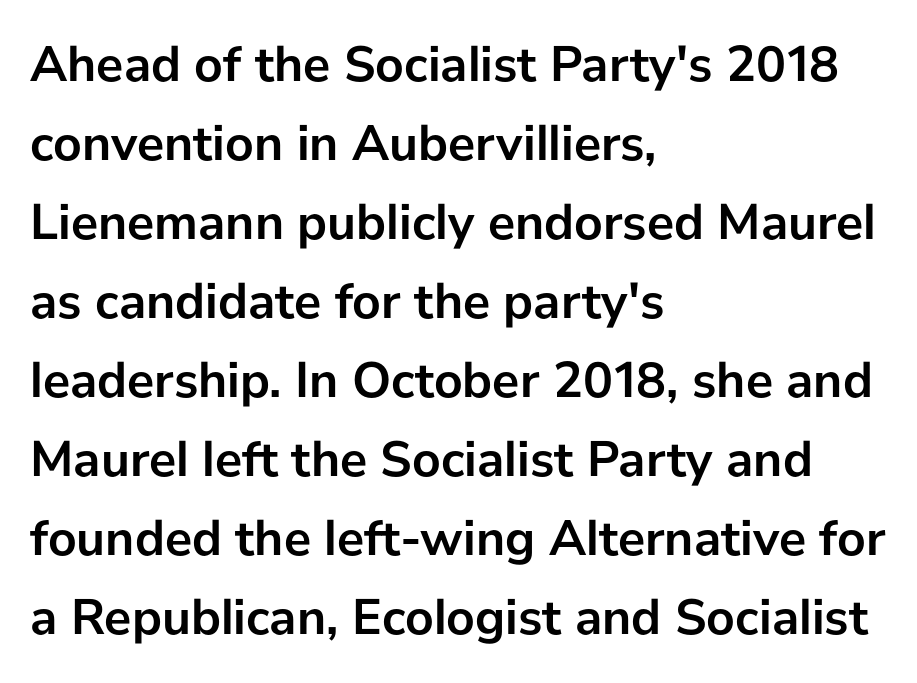
Q: Is the text bold? A: Yes.
Q: Is the text italic (slanted)? A: No, it is upright.
Q: Is the typeface a serif or a sans-serif typeface? A: Sans-serif.
Q: Is the text underlined? A: No.
Q: How is the paragraph aligned? A: Left-aligned.
Q: Is the spacing between letters normal or unusually wide? A: Normal.
Q: Is the spacing between lines tight, normal or loose? A: Normal.
Q: Width (condensed, normal, or wide)? A: Normal.
Q: Stroke contrast? A: Low.
Q: x-height? A: Medium.
Q: Monospaced? A: No.
